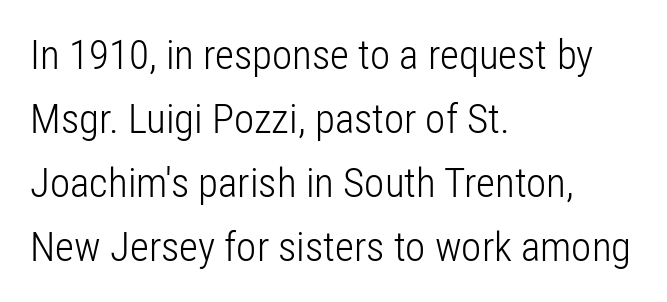
{"serif": "no", "italic": "no", "bold": "no", "weight": "light", "width": "condensed", "stroke_contrast": "low", "x_height": "medium", "monospaced": "no", "underline": "no", "align": "left", "line_spacing": "normal", "line_spacing_ratio": 1.56, "letter_spacing": "normal", "letter_spacing_em": 0.0, "glyph_px": 41}
